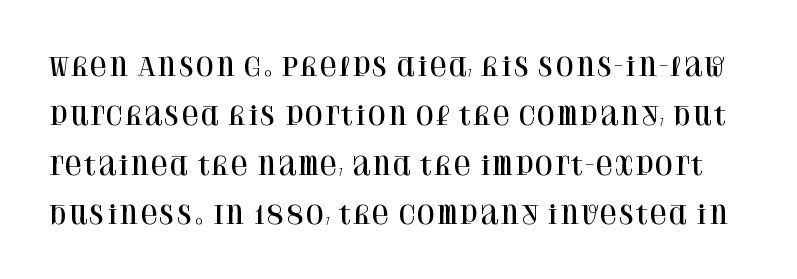
Quick note: not italic, upright. Descender tails drop into unmarked territory. The face used here is rendered with its standard letterfit. The block of text is sparse from top to bottom, with ample space between rows.
